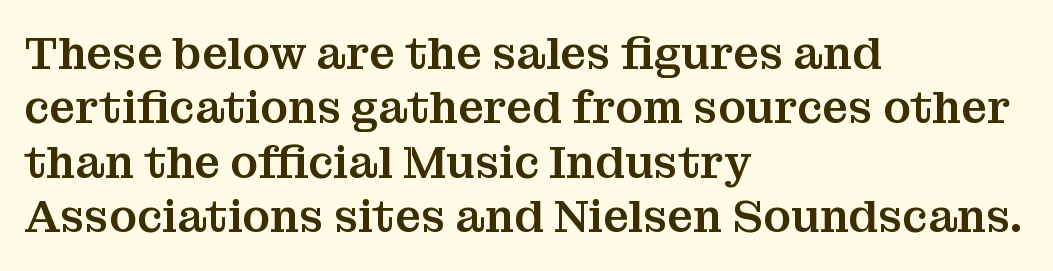
Bare-footed words on every line. This sample uses an upright cut, with every glyph sitting square on the baseline. A serif font was chosen for this passage. This sample is left-justified, so line endings fall wherever the words run out. You could call the tracking neutral — neither tight nor loose. You could not count columns in this text — the font is proportionally spaced.
